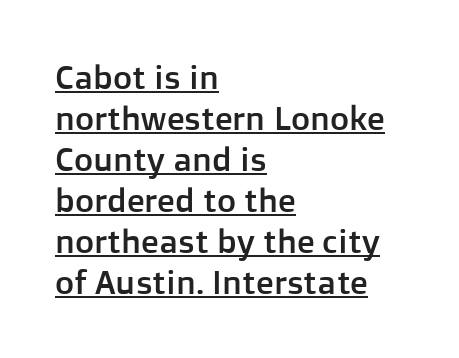
{"serif": "no", "italic": "no", "width": "normal", "stroke_contrast": "low", "x_height": "medium", "monospaced": "no", "underline": "yes", "align": "left", "line_spacing_ratio": 1.24, "letter_spacing": "normal", "letter_spacing_em": 0.0, "glyph_px": 33}
